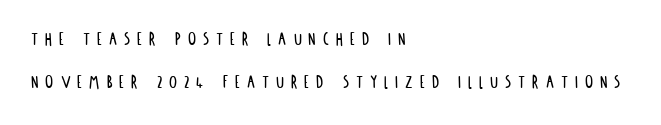
Q: Is the text italic (slanted)? A: No, it is upright.
Q: Is the text underlined? A: No.
Q: How is the paragraph aligned? A: Left-aligned.
Q: Is the spacing between letters normal or unusually wide? A: Unusually wide.
Q: Is the spacing between lines tight, normal or loose? A: Loose.
